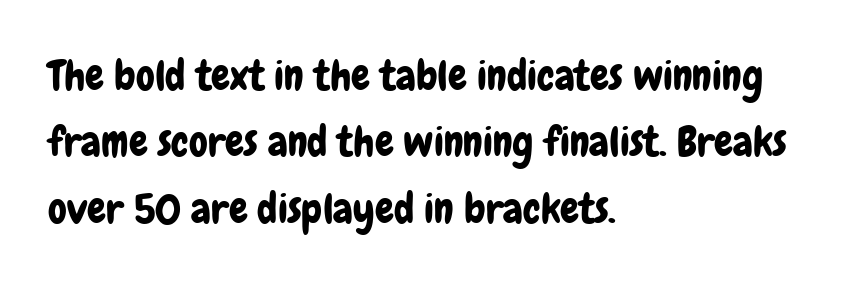
The image shows 42 px condensed sans-serif type, upright; set left-aligned, normal line spacing (1.58x), normal letter spacing, not underlined; low stroke contrast and a medium x-height.
